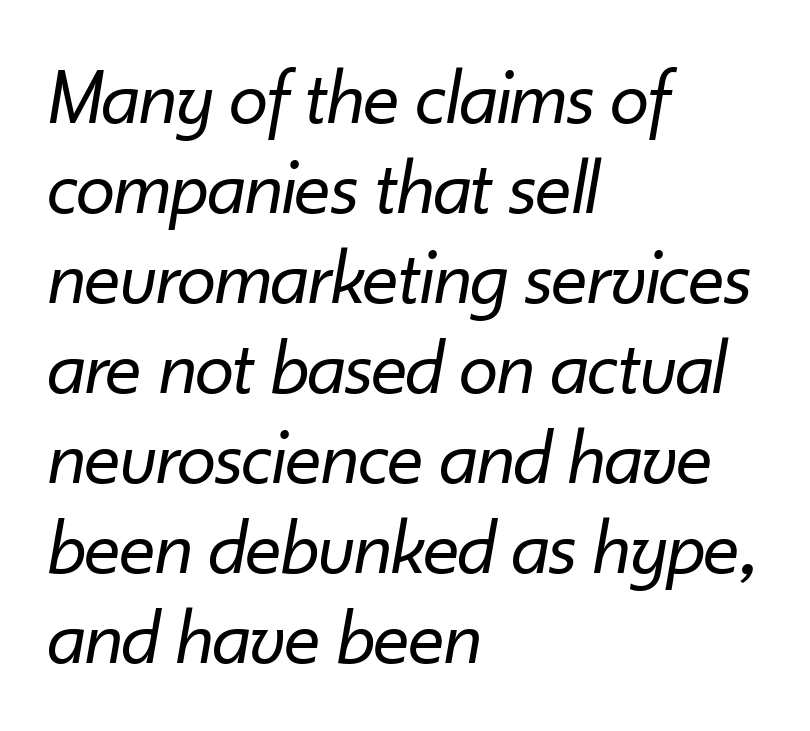
Line starts are locked; line ends wander. Descender tails drop into unmarked territory. The line-height multiplier appears low, near solid setting. This is oblique type, the kind used for emphasis or titles. Characters follow at the spacing the type designer built in.
